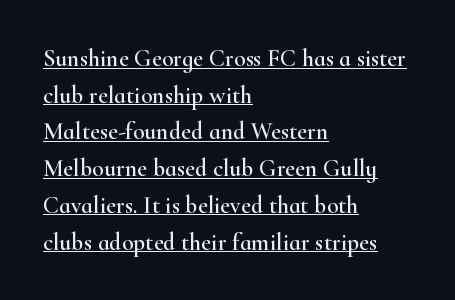
The image shows 24 px text type, upright; set left-aligned, normal line spacing (1.53x), normal letter spacing, underlined.
